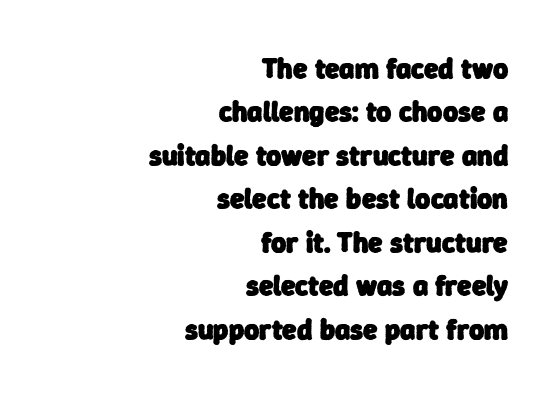
Short and long lines alike share a common ending point at right. The line texture is even and compact thanks to regular tracking. Classification — sans serif. This sample has the flowing, uneven cadence of proportional lettering. In terms of leading, this rendering sits right in the middle. Unmarked baselines from the first word to the last.
